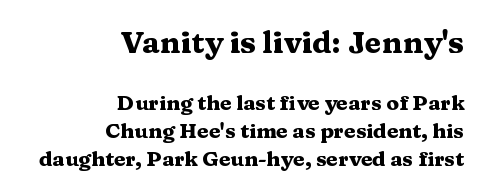
The axis of the letterforms is exactly vertical. The font family rendered here belongs to the serif group. Is there much room between lines? A standard amount, neither cramped nor airy. A flush-right, rag-left setting is used for this passage. The passage shown has conventional tracking throughout. Underlining? Definitely not there.
